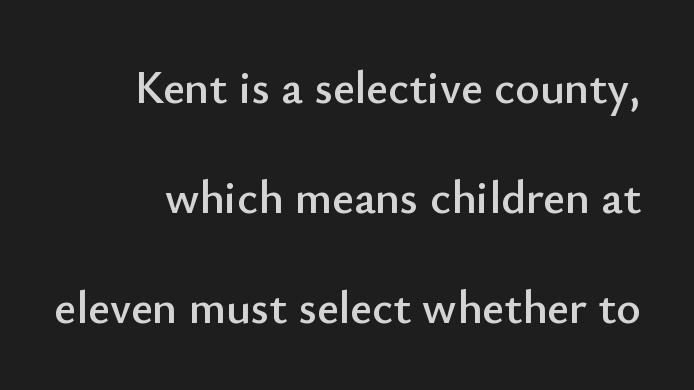
Q: Is the text italic (slanted)? A: No, it is upright.
Q: Is the typeface a serif or a sans-serif typeface? A: Sans-serif.
Q: Is the text underlined? A: No.
Q: Is the spacing between letters normal or unusually wide? A: Normal.
Q: Is the spacing between lines tight, normal or loose? A: Loose.
Q: Width (condensed, normal, or wide)? A: Normal.
Q: Stroke contrast? A: Low.
Q: x-height? A: Small.
Q: Monospaced? A: No.
